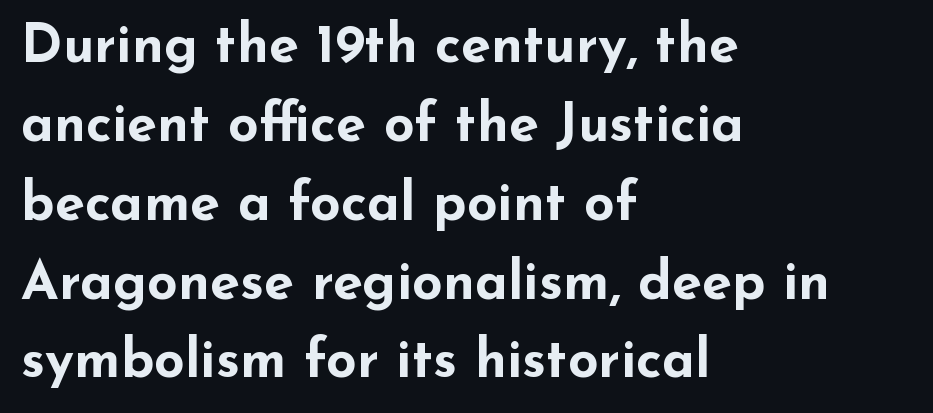
Q: Is the text bold? A: Yes.
Q: Is the text italic (slanted)? A: No, it is upright.
Q: Is the typeface a serif or a sans-serif typeface? A: Sans-serif.
Q: Is the text underlined? A: No.
Q: How is the paragraph aligned? A: Left-aligned.
Q: Is the spacing between letters normal or unusually wide? A: Normal.
Q: Is the spacing between lines tight, normal or loose? A: Normal.
Q: Width (condensed, normal, or wide)? A: Wide.
Q: Stroke contrast? A: Low.
Q: x-height? A: Small.
Q: Monospaced? A: No.
